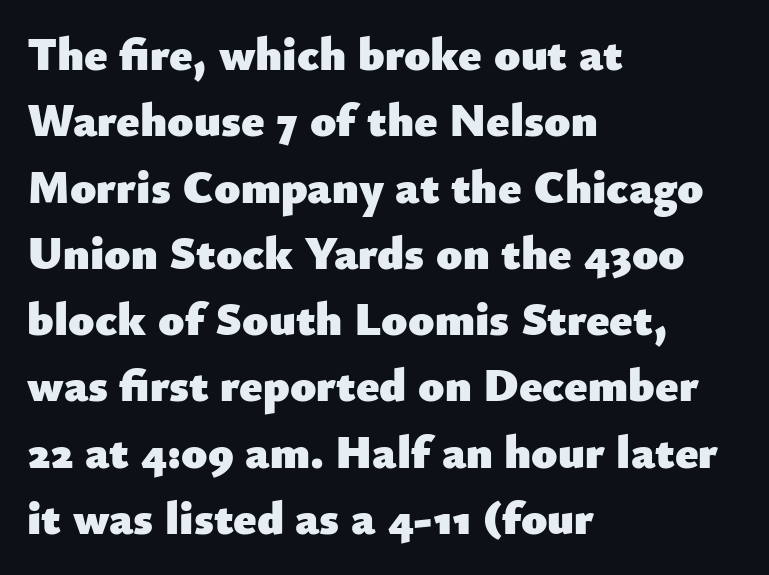
Font category for this specimen: sans-serif. Here the designer chose a conventional face with non-uniform glyph widths. This sample keeps an unexceptional amount of space between lines. Posture: vertical. The horizontal fit of the characters is conventional and even. A full-strength bold gives these letters their thick strokes.
